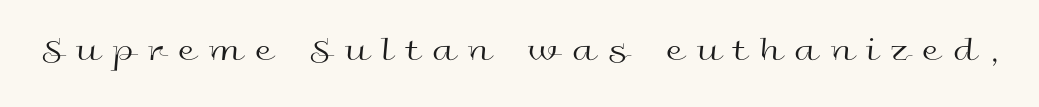
Stroke terminals: plain, sans-serif. Is this a heavy cut? Hardly; it is regular or lighter. Posture: straight, roman, zero tilt. This rendering features lettering with no underline. Is the letter spacing exaggerated? Yes — the characters are pushed far apart. Here the designer chose a conventional face with non-uniform glyph widths.
